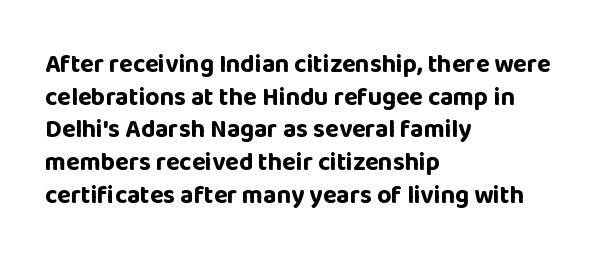
Q: Is the text bold? A: Yes.
Q: Is the text italic (slanted)? A: No, it is upright.
Q: Is the text underlined? A: No.
Q: How is the paragraph aligned? A: Left-aligned.
Q: Is the spacing between letters normal or unusually wide? A: Normal.
Q: Is the spacing between lines tight, normal or loose? A: Normal.
